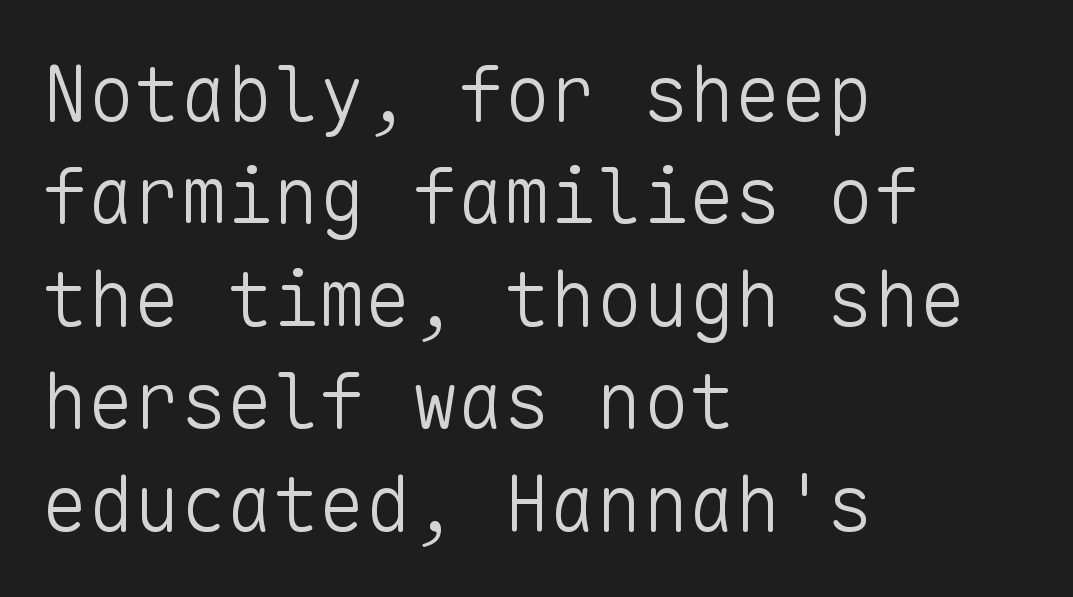
Q: Is the text bold? A: No.
Q: Is the text italic (slanted)? A: No, it is upright.
Q: Is the typeface a serif or a sans-serif typeface? A: Sans-serif.
Q: Is the text underlined? A: No.
Q: How is the paragraph aligned? A: Left-aligned.
Q: Is the spacing between letters normal or unusually wide? A: Normal.
Q: Is the spacing between lines tight, normal or loose? A: Normal.
Q: Width (condensed, normal, or wide)? A: Normal.
Q: Stroke contrast? A: Low.
Q: x-height? A: Medium.
Q: Monospaced? A: Yes.
